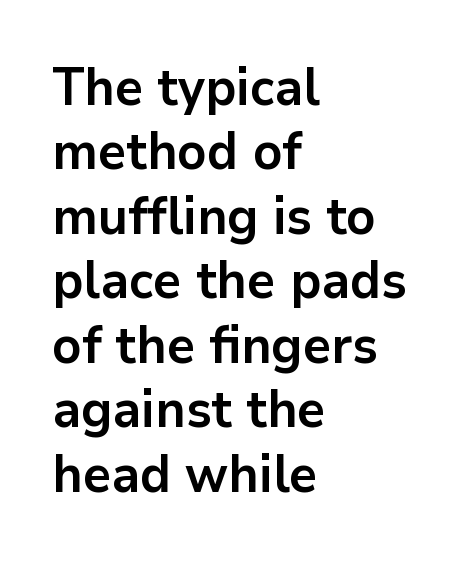
The image shows 52 px bold sans-serif type, upright; set left-aligned, line spacing 1.24x, normal letter spacing, not underlined; low stroke contrast and a medium x-height.
